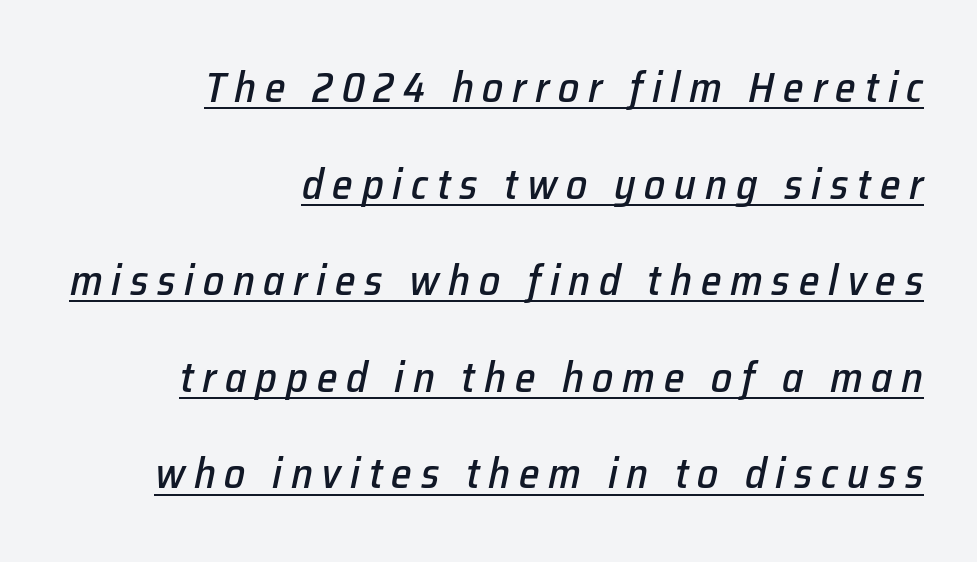
This block would shrink considerably if given ordinary leading; it's expanded now. The typography opts for an oblique posture over an upright one. The letters are spread apart with noticeably loose tracking. Is this a fixed-width face? No — the glyphs have proportional, varying widths.
